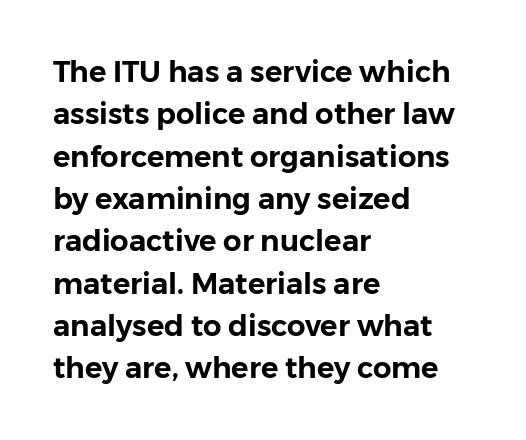
{"serif": "no", "italic": "no", "width": "normal", "stroke_contrast": "low", "x_height": "medium", "monospaced": "no", "underline": "no", "align": "left", "line_spacing": "normal", "line_spacing_ratio": 1.46, "letter_spacing": "normal", "letter_spacing_em": 0.0, "glyph_px": 29}
